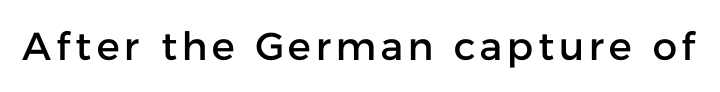
Q: Is the text italic (slanted)? A: No, it is upright.
Q: Is the typeface a serif or a sans-serif typeface? A: Sans-serif.
Q: Is the text underlined? A: No.
Q: Width (condensed, normal, or wide)? A: Normal.
Q: Stroke contrast? A: Low.
Q: x-height? A: Medium.
Q: Monospaced? A: No.
